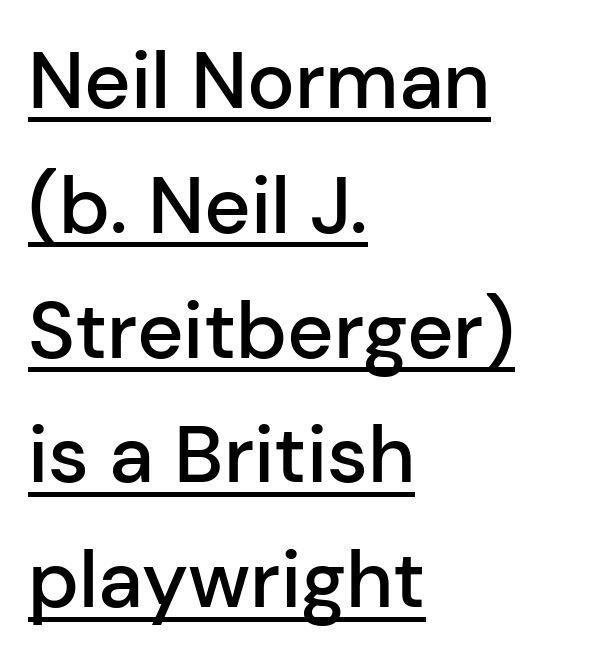
{"serif": "no", "italic": "no", "bold": "semi", "weight": "semibold", "width": "normal", "stroke_contrast": "low", "x_height": "medium", "monospaced": "no", "underline": "yes", "align": "left", "line_spacing": "normal", "line_spacing_ratio": 1.56, "letter_spacing": "normal", "letter_spacing_em": 0.0, "glyph_px": 80}
